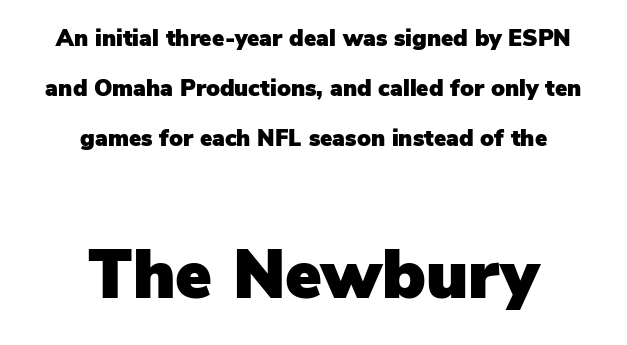
Has an underline been added? It has not. The lines are quadded center. In this sample the second text group is rendered at the bigger scale. The type sits square on the baseline with zero lean.
